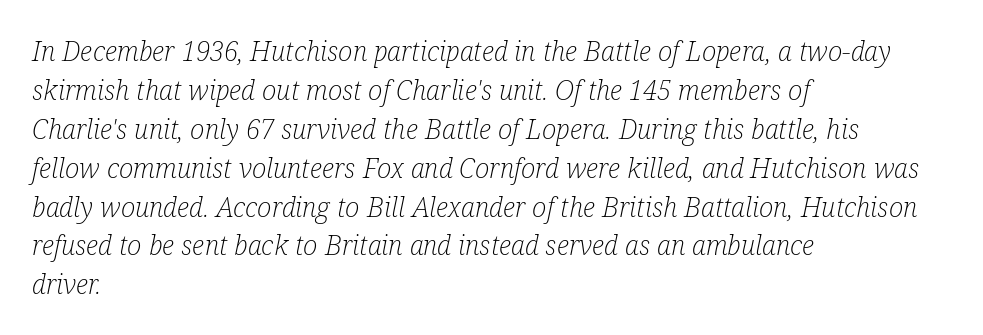
Q: Is the text bold? A: No.
Q: Is the text italic (slanted)? A: Yes, it leans right by about 12 degrees.
Q: Is the text underlined? A: No.
Q: How is the paragraph aligned? A: Left-aligned.
Q: Is the spacing between letters normal or unusually wide? A: Normal.
Q: Is the spacing between lines tight, normal or loose? A: Normal.
